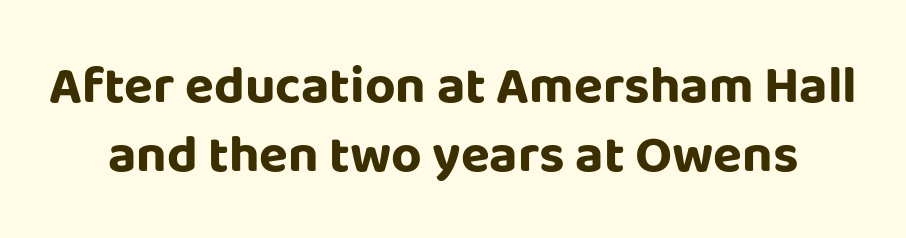
Q: Is the text bold? A: Yes.
Q: Is the text italic (slanted)? A: No, it is upright.
Q: Is the typeface a serif or a sans-serif typeface? A: Sans-serif.
Q: Is the text underlined? A: No.
Q: Is the spacing between letters normal or unusually wide? A: Normal.
Q: Is the spacing between lines tight, normal or loose? A: Normal.
Q: Width (condensed, normal, or wide)? A: Normal.
Q: Stroke contrast? A: Low.
Q: x-height? A: Large.
Q: Monospaced? A: No.
